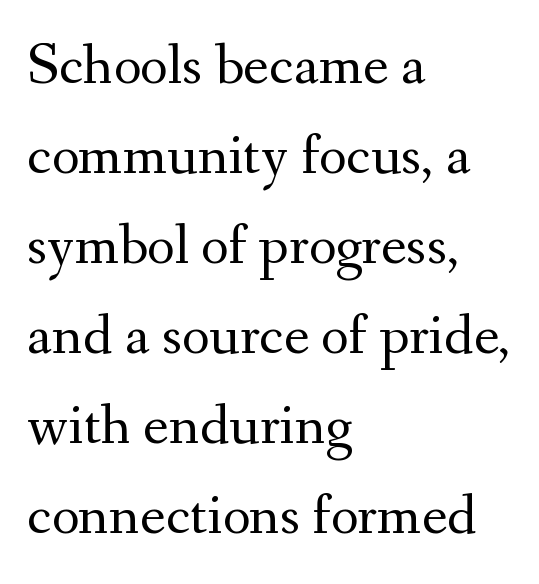
Varying glyph widths throughout — classic text-font behaviour. Quick note: underline off. Weight: regular or lighter. The paragraph has a hard left edge and a soft right edge. The type family on display is of the serif kind.
